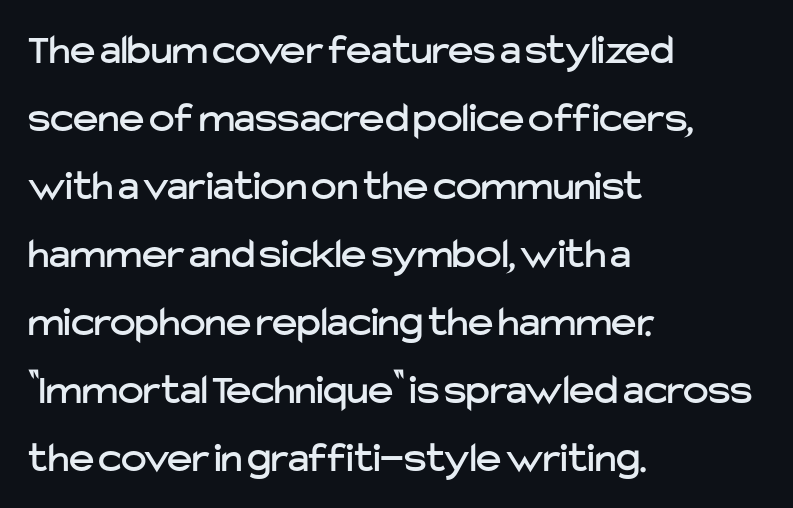
The typeface chosen for these lines omits serifs. A typesetter would call this leading conventional body-copy spacing. Quick note: underline off. The ragged edge is on the right, which tells us the setting is flush left. These lines keep a tight, regular rhythm from letter to letter.
